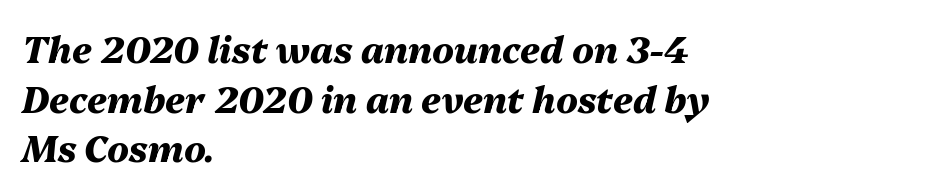
Q: Is the text bold? A: Yes.
Q: Is the text italic (slanted)? A: Yes, it leans right by about 13 degrees.
Q: Is the text underlined? A: No.
Q: How is the paragraph aligned? A: Left-aligned.
Q: Is the spacing between letters normal or unusually wide? A: Normal.
Q: Is the spacing between lines tight, normal or loose? A: Normal.
Q: Width (condensed, normal, or wide)? A: Normal.
Q: Stroke contrast? A: Medium.
Q: x-height? A: Medium.
Q: Monospaced? A: No.
